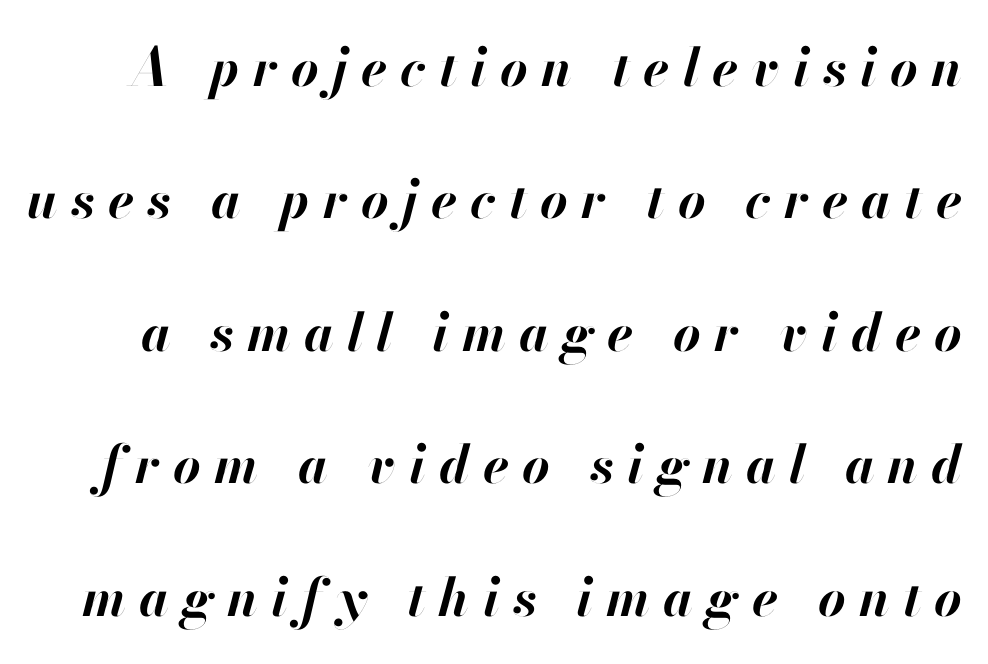
The image shows 53 px bold type, italic (leaning right); set loose line spacing (2.5x), unusually wide letter spacing (+0.25 em), not underlined; high stroke contrast and a small x-height.
